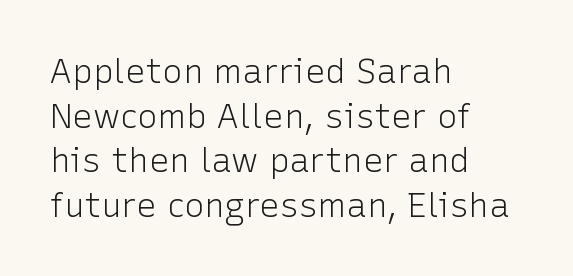
The image shows 34 px light sans-serif type, upright; set left-aligned, normal line spacing (1.31x), normal letter spacing, not underlined; low stroke contrast and a medium x-height.
